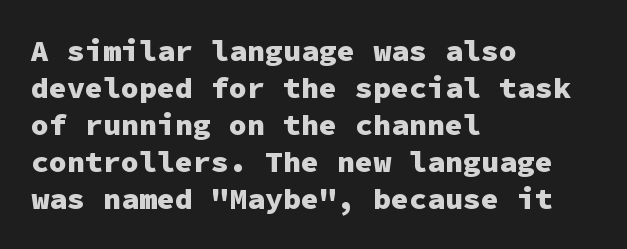
Q: Is the text bold? A: Yes.
Q: Is the text italic (slanted)? A: No, it is upright.
Q: Is the typeface a serif or a sans-serif typeface? A: Sans-serif.
Q: Is the text underlined? A: No.
Q: How is the paragraph aligned? A: Left-aligned.
Q: Is the spacing between letters normal or unusually wide? A: Normal.
Q: Width (condensed, normal, or wide)? A: Normal.
Q: Stroke contrast? A: Low.
Q: x-height? A: Medium.
Q: Monospaced? A: Yes.
